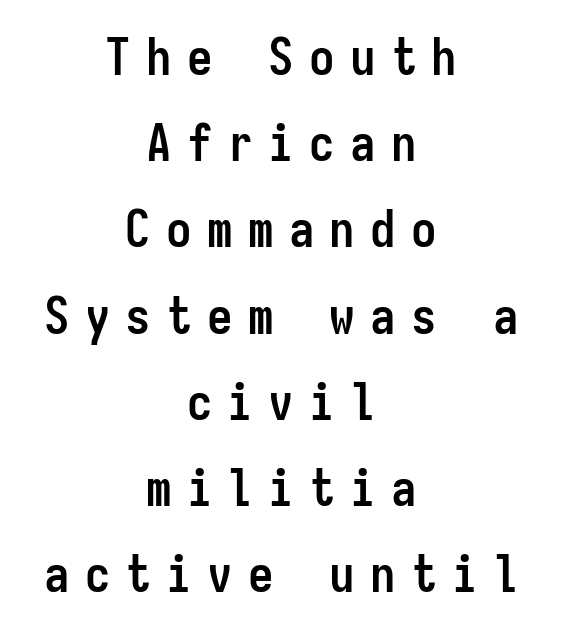
The letters march in equal steps, a hallmark of fixed-pitch type. A clean baseline with only descenders dipping below it. Upright lettering throughout. The font is running at its bold setting.
